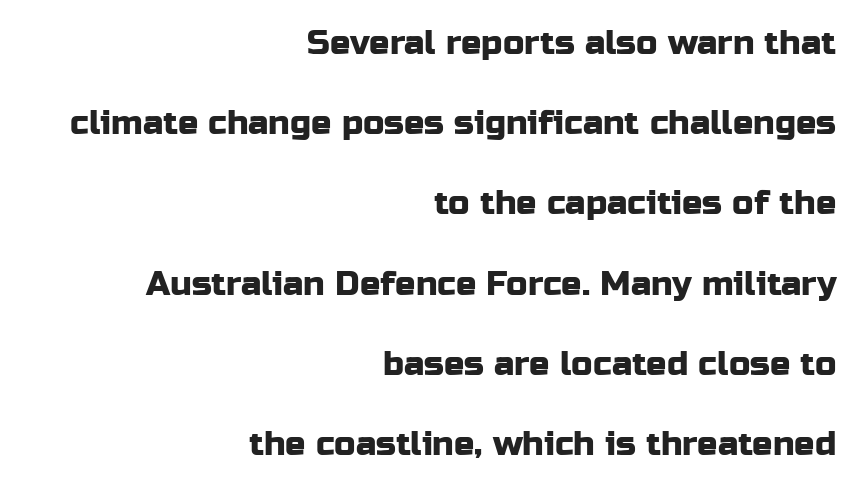
Q: Is the text italic (slanted)? A: No, it is upright.
Q: Is the typeface a serif or a sans-serif typeface? A: Sans-serif.
Q: Is the text underlined? A: No.
Q: How is the paragraph aligned? A: Right-aligned.
Q: Is the spacing between letters normal or unusually wide? A: Normal.
Q: Is the spacing between lines tight, normal or loose? A: Loose.
Q: Width (condensed, normal, or wide)? A: Normal.
Q: Stroke contrast? A: Low.
Q: x-height? A: Medium.
Q: Monospaced? A: No.
